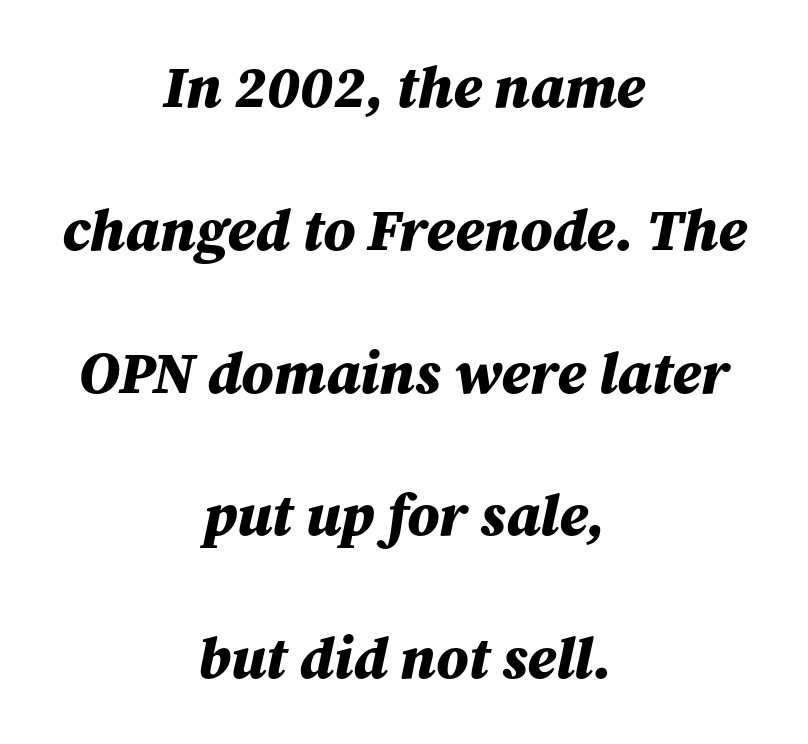
The image shows 59 px bold type, italic (leaning right); set centered, loose line spacing (2.42x), normal letter spacing, not underlined; medium stroke contrast and a medium x-height.
